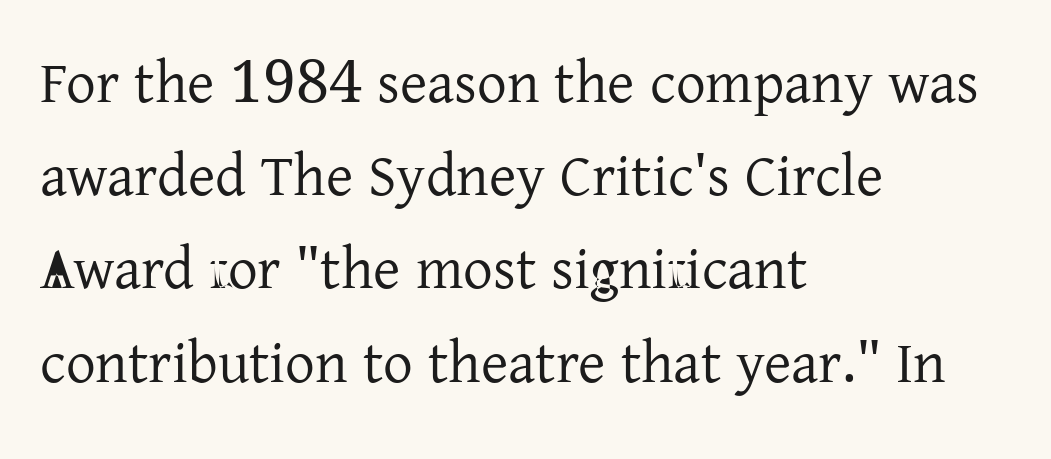
Q: Is the text bold? A: No.
Q: Is the text italic (slanted)? A: No, it is upright.
Q: Is the typeface a serif or a sans-serif typeface? A: Serif.
Q: Is the text underlined? A: No.
Q: How is the paragraph aligned? A: Left-aligned.
Q: Is the spacing between letters normal or unusually wide? A: Normal.
Q: Is the spacing between lines tight, normal or loose? A: Normal.
Q: Width (condensed, normal, or wide)? A: Normal.
Q: Stroke contrast? A: Low.
Q: x-height? A: Medium.
Q: Monospaced? A: No.
